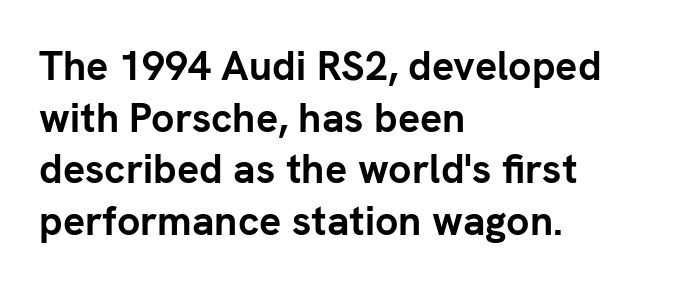
The image shows 41 px semibold sans-serif type, upright; set left-aligned, normal line spacing (1.26x), normal letter spacing, not underlined; low stroke contrast and a medium x-height.
